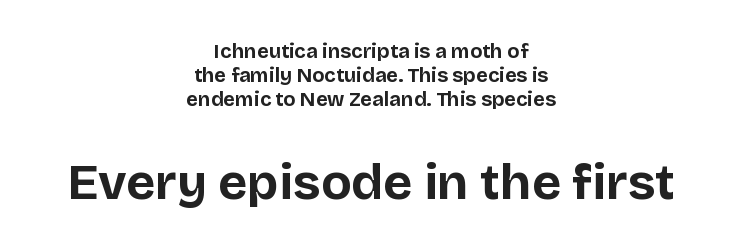
Emphasis by weight is at full strength: bold. Reading top to bottom, the characters get bigger at the block break. Nope, not italic — everything's standing straight. If you folded the block vertically in half, each line would mirror itself in length. In terms of letterspacing, this is plain default setting. The passage shown is typeset with a sans-serif family.
